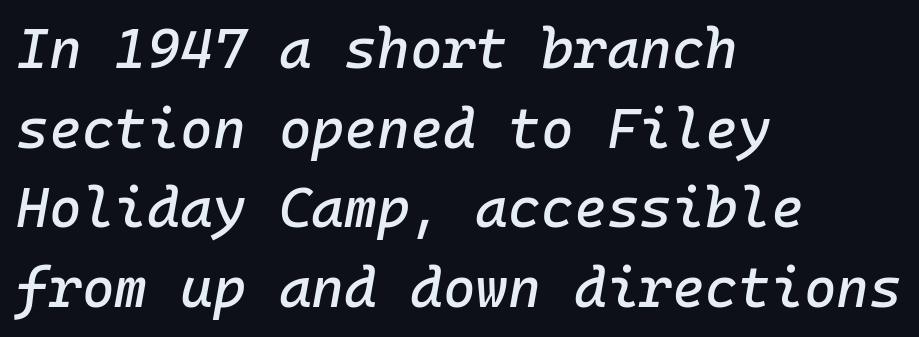
The image shows 56 px text type, italic (leaning right), monospaced; set left-aligned, normal line spacing (1.42x), normal letter spacing, not underlined; low stroke contrast and a medium x-height.
